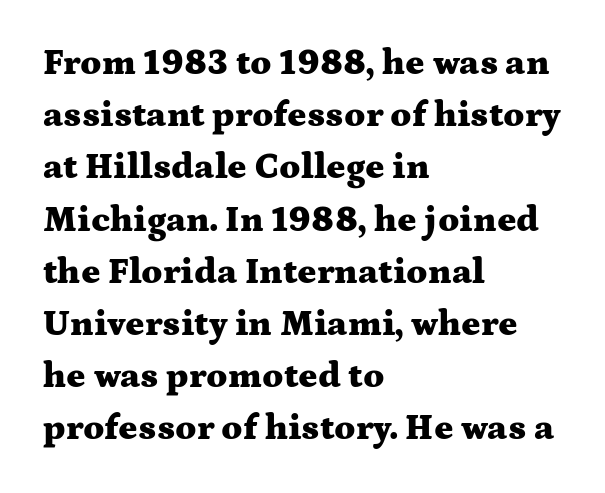
Q: Is the text bold? A: Yes.
Q: Is the text italic (slanted)? A: No, it is upright.
Q: Is the typeface a serif or a sans-serif typeface? A: Serif.
Q: Is the text underlined? A: No.
Q: How is the paragraph aligned? A: Left-aligned.
Q: Is the spacing between letters normal or unusually wide? A: Normal.
Q: Is the spacing between lines tight, normal or loose? A: Normal.
Q: Width (condensed, normal, or wide)? A: Wide.
Q: Stroke contrast? A: Medium.
Q: x-height? A: Medium.
Q: Monospaced? A: No.
